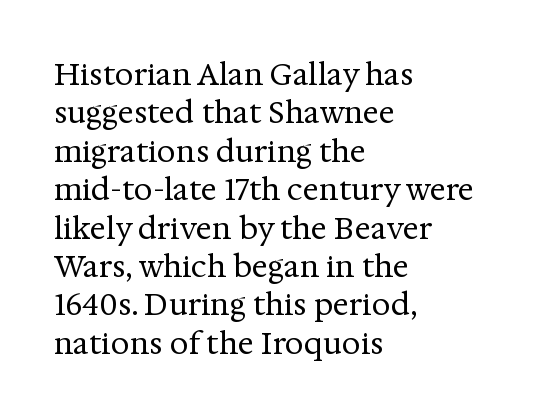
Leftover space on each line is placed entirely after the last word. Honestly, there is no underline to notice here at all. If you measured baseline to baseline, you'd find a middling distance. The axis of the letterforms is exactly vertical. Nobody touched the tracking dial on this one. A typesetter would call this proportional, since set widths differ per character.
